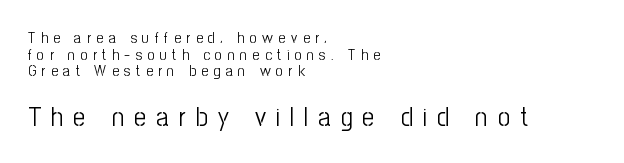
{"italic": "no", "bold": "no", "underline": "no", "align": "left", "line_spacing": "tight", "line_spacing_ratio": 1.11, "letter_spacing": "wide", "letter_spacing_em": 0.37, "larger_block": "second", "size_ratio": 1.8, "glyph_px": 27}
